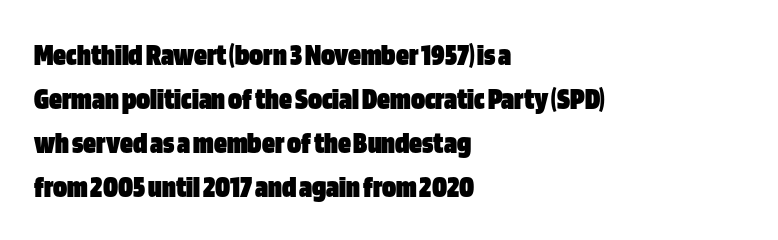
{"serif": "no", "italic": "no", "bold": "yes", "weight": "heavy", "width": "condensed", "stroke_contrast": "low", "x_height": "large", "monospaced": "no", "underline": "no", "align": "left", "line_spacing": "normal", "line_spacing_ratio": 1.38, "letter_spacing": "normal", "letter_spacing_em": 0.0, "glyph_px": 32}
